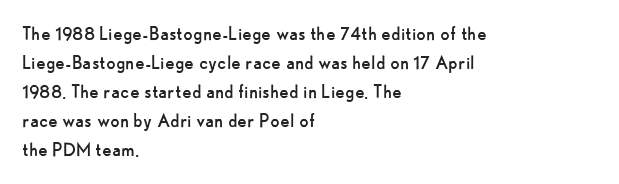
Q: Is the text bold? A: No.
Q: Is the text italic (slanted)? A: No, it is upright.
Q: Is the text underlined? A: No.
Q: How is the paragraph aligned? A: Left-aligned.
Q: Is the spacing between letters normal or unusually wide? A: Normal.
Q: Is the spacing between lines tight, normal or loose? A: Normal.
